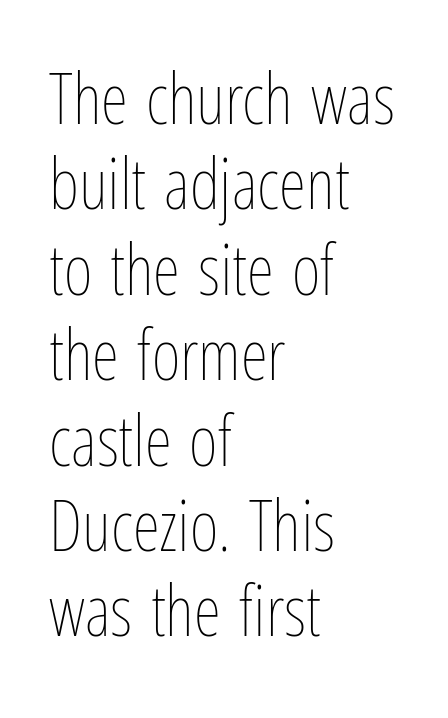
The font sits on the lighter half of the weight spectrum, regular included. Students, note that the glyphs here touch the page at normal intervals. If you drew a line through each stem, it would be perfectly vertical. Varying glyph widths throughout — classic text-font behaviour.
